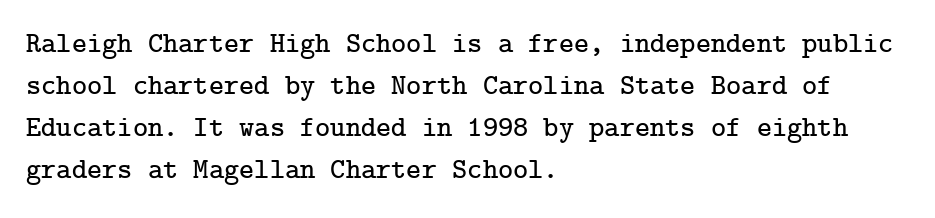
The image shows 29 px serif type, upright; set left-aligned, normal line spacing (1.45x), normal letter spacing, not underlined; low stroke contrast and a medium x-height.
